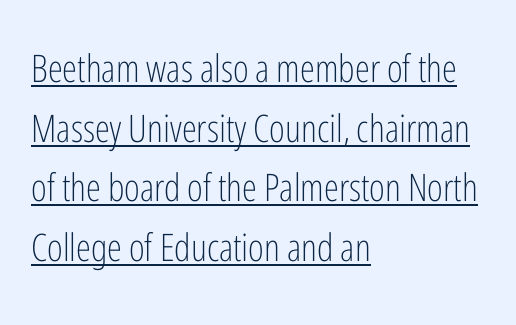
{"serif": "no", "italic": "no", "bold": "no", "weight": "light", "width": "condensed", "stroke_contrast": "low", "x_height": "medium", "monospaced": "no", "underline": "yes", "align": "left", "line_spacing": "normal", "line_spacing_ratio": 1.57, "letter_spacing": "normal", "letter_spacing_em": 0.0, "glyph_px": 38}
